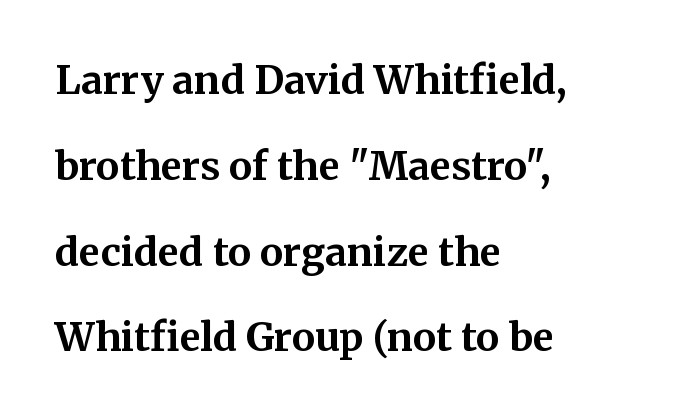
{"serif": "yes", "italic": "no", "bold": "yes", "weight": "bold", "width": "normal", "stroke_contrast": "medium", "x_height": "medium", "monospaced": "no", "underline": "no", "align": "left", "line_spacing": "loose", "line_spacing_ratio": 2.2, "letter_spacing": "normal", "letter_spacing_em": 0.0, "glyph_px": 39}
